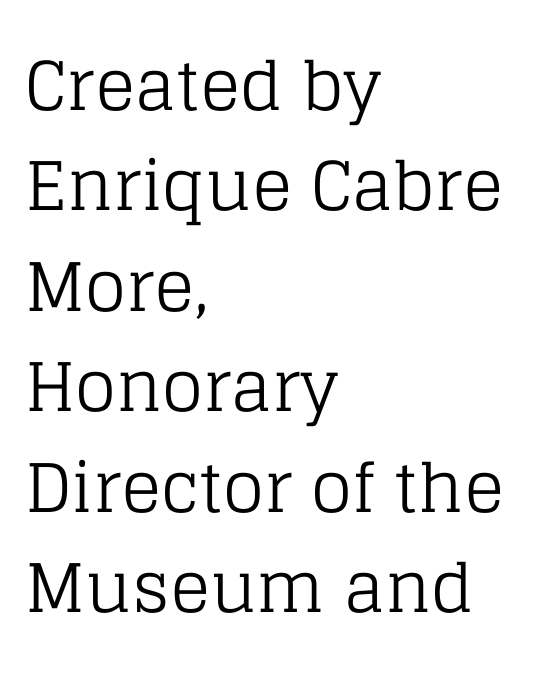
The image shows 67 px regular-weight serif type, upright; set left-aligned, normal line spacing (1.5x), normal letter spacing, not underlined; low stroke contrast and a large x-height.
